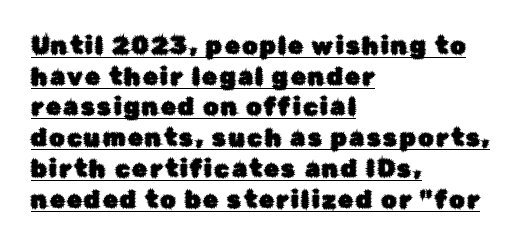
{"italic": "no", "underline": "yes", "align": "left", "line_spacing": "normal", "line_spacing_ratio": 1.28, "glyph_px": 24}
